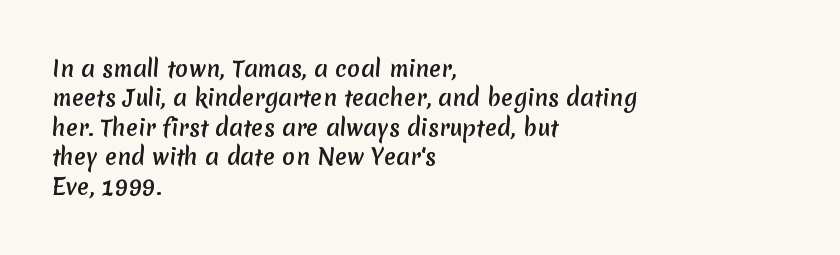
The image shows 22 px text type; set left-aligned, normal line spacing (1.34x), normal letter spacing, not underlined.
